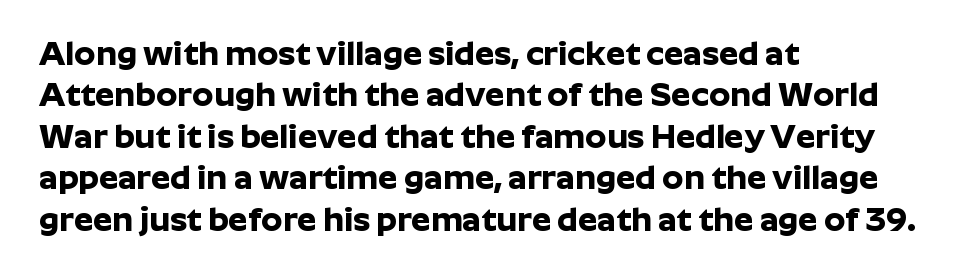
Q: Is the text bold? A: Yes.
Q: Is the text italic (slanted)? A: No, it is upright.
Q: Is the typeface a serif or a sans-serif typeface? A: Sans-serif.
Q: Is the text underlined? A: No.
Q: How is the paragraph aligned? A: Left-aligned.
Q: Is the spacing between letters normal or unusually wide? A: Normal.
Q: Width (condensed, normal, or wide)? A: Normal.
Q: Stroke contrast? A: Low.
Q: x-height? A: Medium.
Q: Monospaced? A: No.
